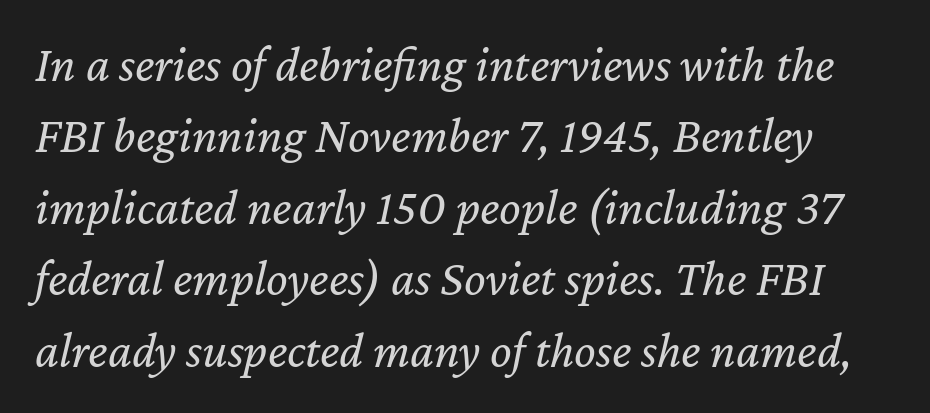
The image shows 51 px regular-weight type, italic (leaning right); set normal line spacing (1.4x), normal letter spacing, not underlined; low stroke contrast and a medium x-height.
